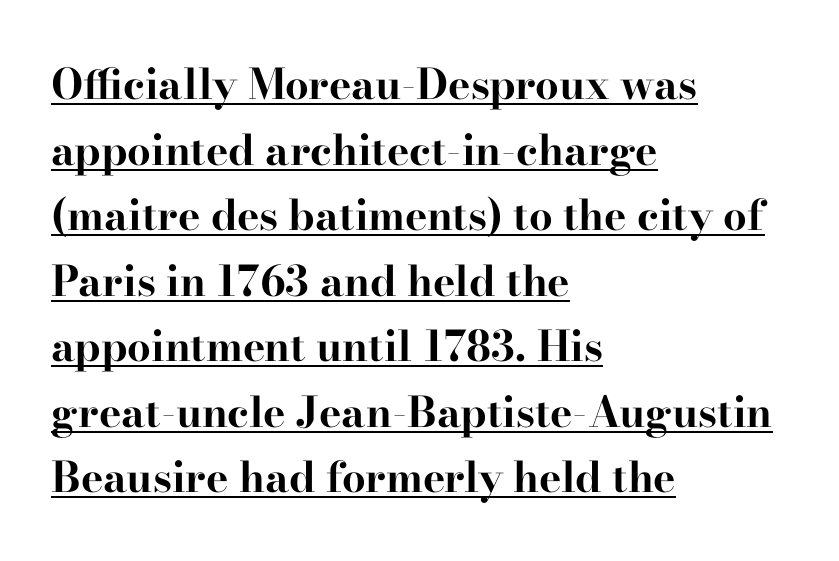
Posture: vertical. Each letter's strokes conclude with small projecting serifs. Interline gaps are of average width in this sample. A dark, heavy texture on the line: the type is bold.
